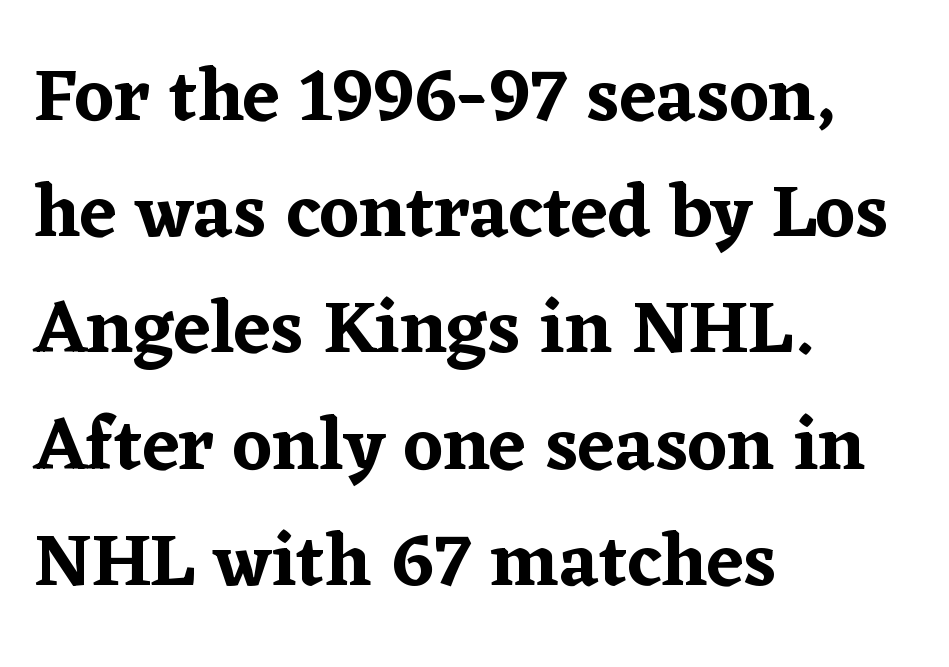
Descender tails drop into unmarked territory. This rendering leaves character spacing at its baseline value. All the whitespace from short lines collects on the right. Baseline-to-baseline distance is the conventional proportion of letter height.
